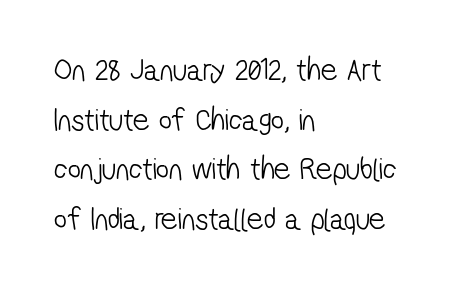
Q: Is the text bold? A: No.
Q: Is the typeface a serif or a sans-serif typeface? A: Sans-serif.
Q: Is the text underlined? A: No.
Q: How is the paragraph aligned? A: Left-aligned.
Q: Is the spacing between letters normal or unusually wide? A: Normal.
Q: Is the spacing between lines tight, normal or loose? A: Normal.
Q: Width (condensed, normal, or wide)? A: Condensed.
Q: Stroke contrast? A: Low.
Q: x-height? A: Medium.
Q: Monospaced? A: No.
